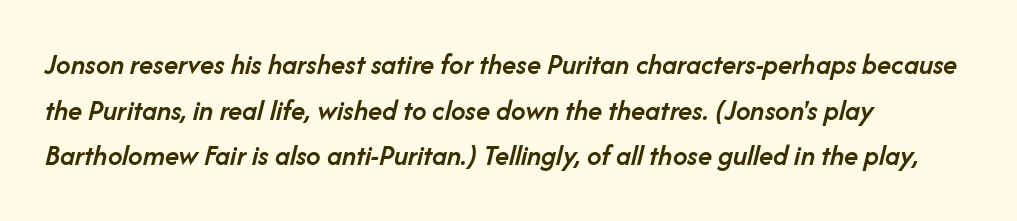
{"italic": "yes", "lean": "right", "slant_degrees": 14, "bold": "semi", "weight": "semibold", "width": "normal", "stroke_contrast": "low", "x_height": "medium", "monospaced": "no", "underline": "no", "align": "left", "line_spacing": "normal", "line_spacing_ratio": 1.57, "letter_spacing": "normal", "letter_spacing_em": 0.0, "glyph_px": 29}
